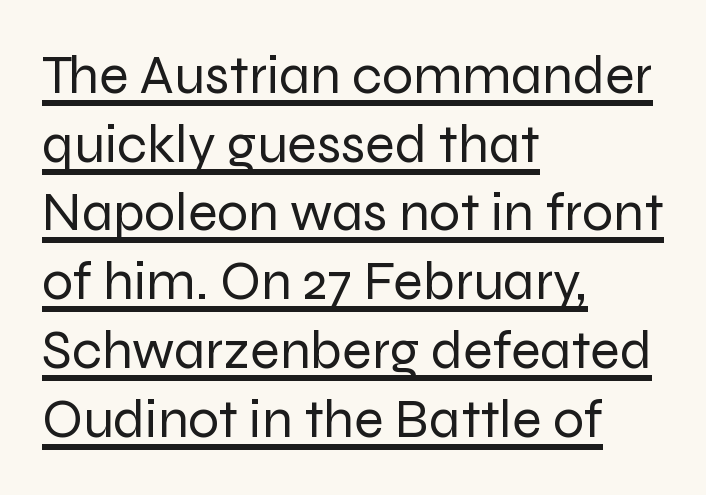
Q: Is the text bold? A: No.
Q: Is the text italic (slanted)? A: No, it is upright.
Q: Is the typeface a serif or a sans-serif typeface? A: Sans-serif.
Q: Is the text underlined? A: Yes.
Q: How is the paragraph aligned? A: Left-aligned.
Q: Is the spacing between letters normal or unusually wide? A: Normal.
Q: Is the spacing between lines tight, normal or loose? A: Normal.
Q: Width (condensed, normal, or wide)? A: Normal.
Q: Stroke contrast? A: Low.
Q: x-height? A: Medium.
Q: Monospaced? A: No.
